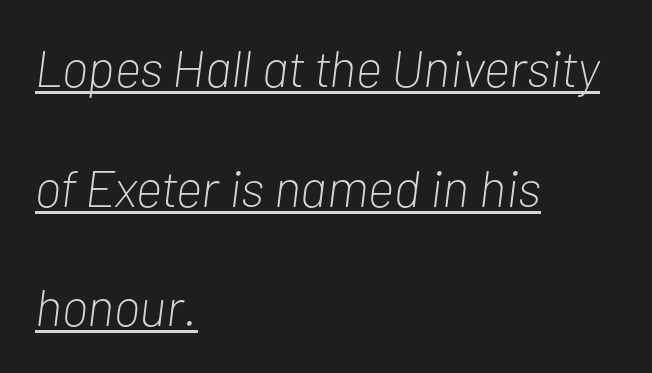
Notice how a bar underscores the lettering throughout. The letters advance in unequal steps, a hallmark of proportional type. If you drew a ruler down the left edge, every line would touch it. Widely set lines give the paragraph a tall, airy silhouette. What stands out about the letter spacing? Nothing — it is the standard amount.
